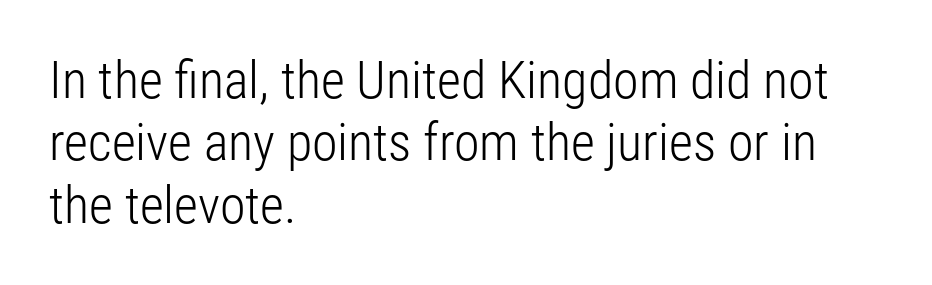
A clean baseline with only descenders dipping below it. The font's upright variant was chosen for this text. If you drew a ruler down the left edge, every line would touch it. The characters are drawn with everyday or finer stroke widths. The face used here is a sans, in the tradition of grotesques and geometrics.
